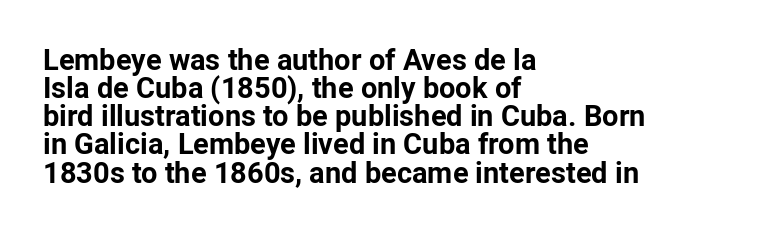
The image shows 29 px bold sans-serif type, upright; set left-aligned, tight line spacing (0.97x), normal letter spacing, not underlined; low stroke contrast and a medium x-height.
